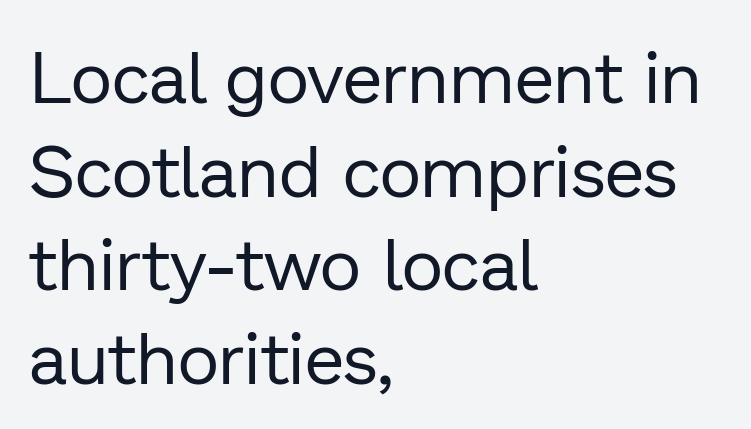
Nothing unusual about the tracking: characters are spaced as the font intends. No heavy texture on the line: the type isn't bold. This sample uses an upright cut, with every glyph sitting square on the baseline. The strip under each line holds only bare page. A classic flush-left, rag-right setting is used for this passage. The rendering uses natural spacing where letterforms have individual widths.
